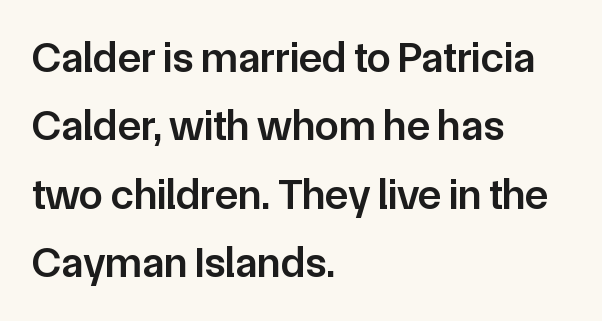
Whoever set this chose a conventional vertical rhythm. Stems and bowls a touch heavier than normal — semibold. The space beneath each line is pristine and unruled. Typographically, this falls in the sans-serif category. This is the regular roman posture of the typeface. How are the letters spaced? Ordinarily, with no added tracking.
